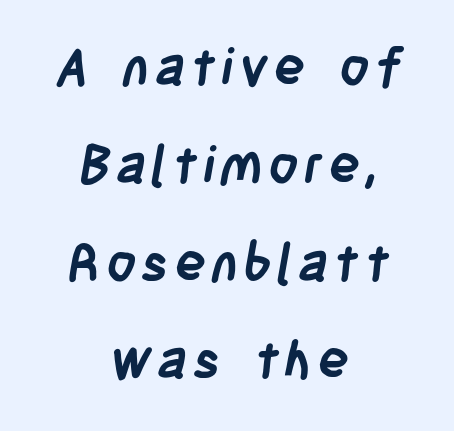
The image shows 52 px semibold, condensed sans-serif type; set centered, line spacing 1.88x, not underlined; low stroke contrast and a large x-height.
